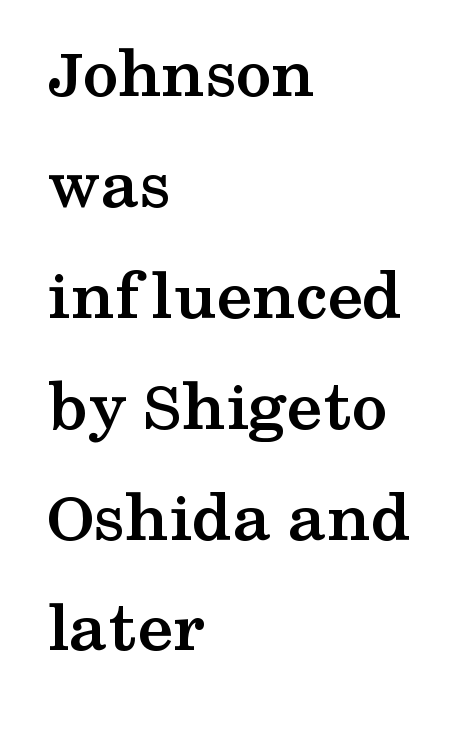
{"serif": "yes", "italic": "no", "bold": "yes", "weight": "semibold", "width": "wide", "stroke_contrast": "medium", "x_height": "medium", "monospaced": "no", "underline": "no", "align": "left", "line_spacing": "normal", "line_spacing_ratio": 1.54, "letter_spacing": "normal", "letter_spacing_em": 0.0, "glyph_px": 72}
